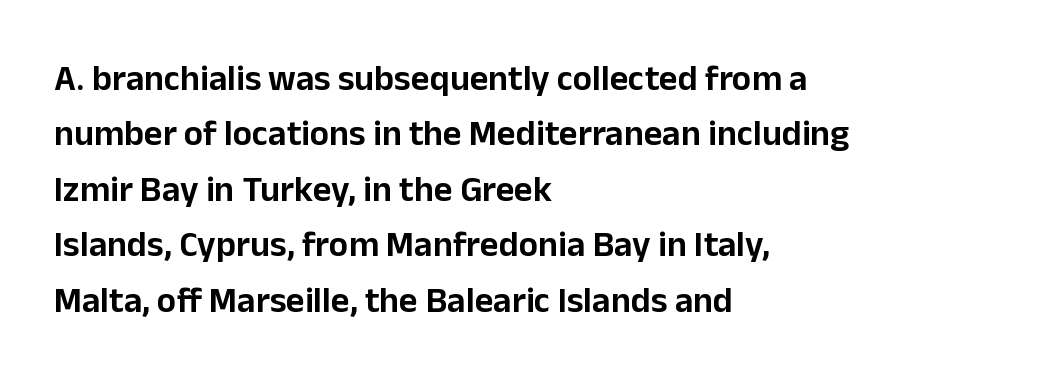
Q: Is the text italic (slanted)? A: No, it is upright.
Q: Is the typeface a serif or a sans-serif typeface? A: Sans-serif.
Q: Is the text underlined? A: No.
Q: How is the paragraph aligned? A: Left-aligned.
Q: Is the spacing between letters normal or unusually wide? A: Normal.
Q: Is the spacing between lines tight, normal or loose? A: Normal.
Q: Width (condensed, normal, or wide)? A: Normal.
Q: Stroke contrast? A: Low.
Q: x-height? A: Medium.
Q: Monospaced? A: No.
